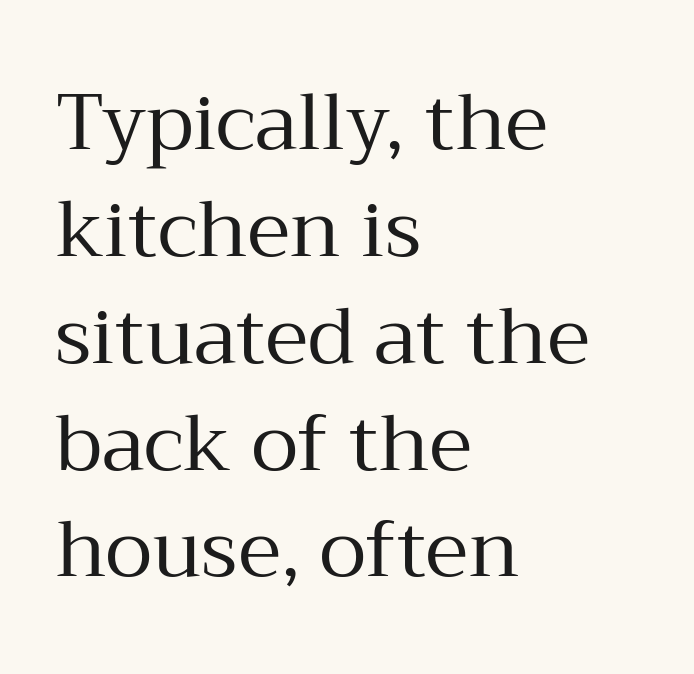
{"serif": "yes", "italic": "no", "bold": "no", "weight": "regular", "width": "normal", "stroke_contrast": "medium", "x_height": "medium", "monospaced": "no", "underline": "no", "align": "left", "line_spacing": "normal", "line_spacing_ratio": 1.37, "letter_spacing": "normal", "letter_spacing_em": 0.0, "glyph_px": 78}
